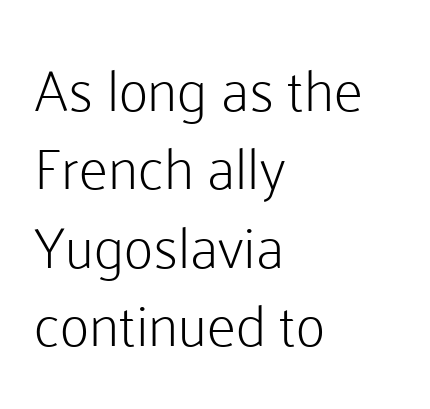
Spacing verdict: proportional, widths tailored to each character. Unbolded letterforms with no extra heft. The line texture is even and compact thanks to regular tracking. Each line starts at the same left margin while the right side varies.
